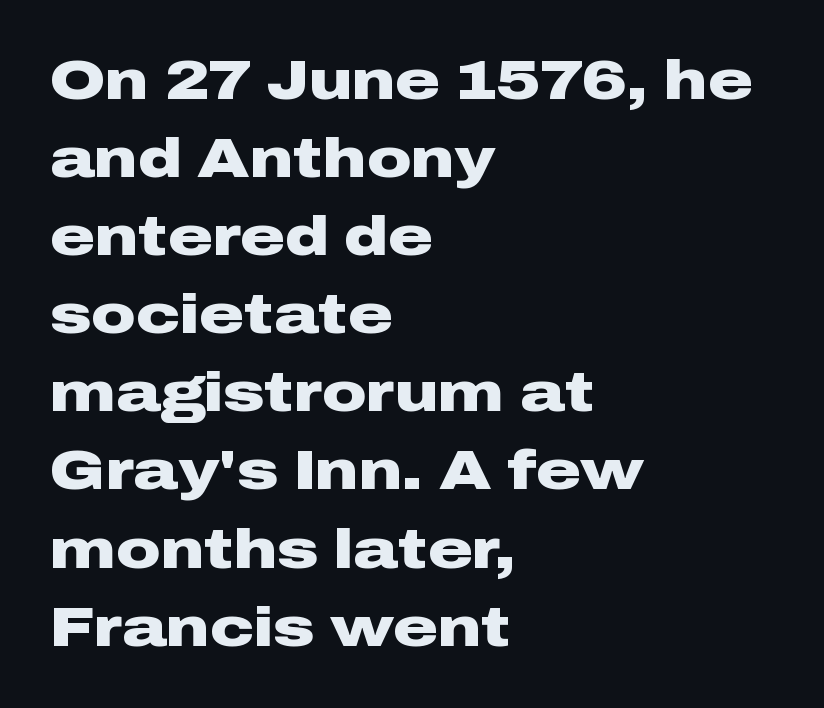
Check under the words: just untouched page. The passage shown is typeset with a sans-serif family. Baseline-to-baseline distance is the conventional proportion of letter height. These lines are set flush left with a ragged right edge.
